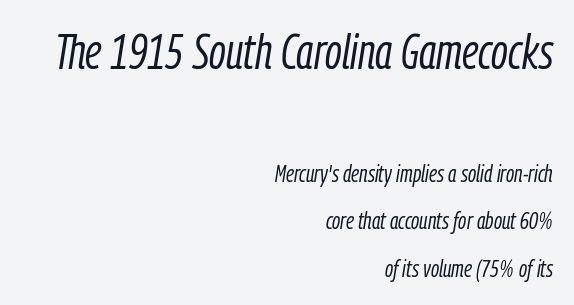
The rendering uses natural spacing where letterforms have individual widths. A light-to-regular cut is what we see here. Students, note that the glyphs here touch the page at normal intervals. Visually the block forms a straight wall on the right and a jagged coastline on the left.
